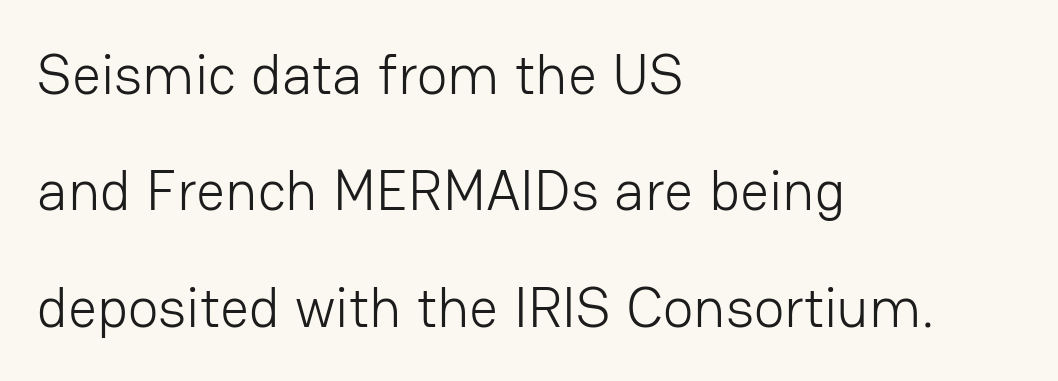
The font is comparable to plain body text, perhaps lighter. No feet cap the strokes, marking this as sans-serif type. The baseline area is clear. Observe the ordinary spacing: letters are neighbours, not strangers. Nope, not italic — everything's standing straight.
